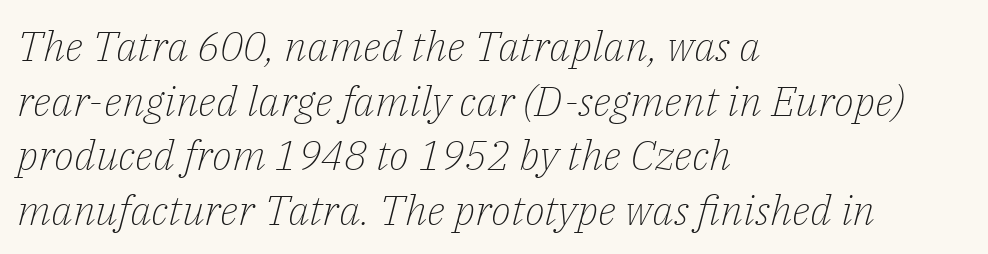
{"serif": "yes", "italic": "yes", "lean": "right", "slant_degrees": 14, "bold": "no", "weight": "light", "width": "normal", "stroke_contrast": "low", "x_height": "medium", "monospaced": "no", "underline": "no", "align": "left", "line_spacing": "normal", "line_spacing_ratio": 1.3, "letter_spacing": "normal", "letter_spacing_em": 0.0, "glyph_px": 42}
